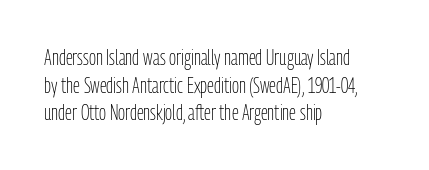
Q: Is the text bold? A: No.
Q: Is the text italic (slanted)? A: No, it is upright.
Q: Is the text underlined? A: No.
Q: How is the paragraph aligned? A: Left-aligned.
Q: Is the spacing between letters normal or unusually wide? A: Normal.
Q: Is the spacing between lines tight, normal or loose? A: Normal.
